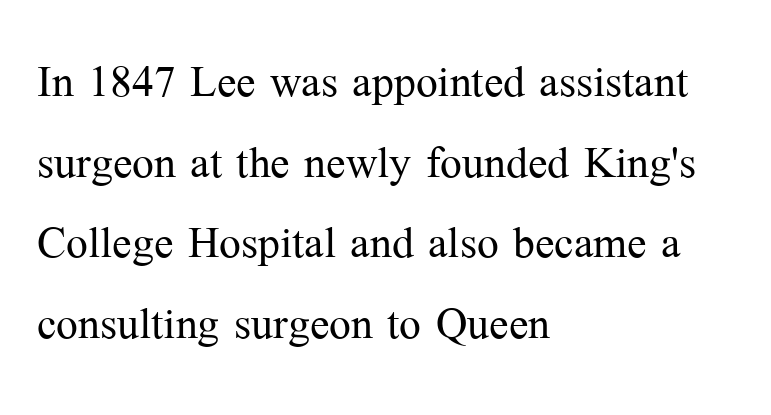
The image shows 58 px light serif type, upright; set left-aligned, normal line spacing (1.39x), normal letter spacing, not underlined; medium stroke contrast and a medium x-height.
